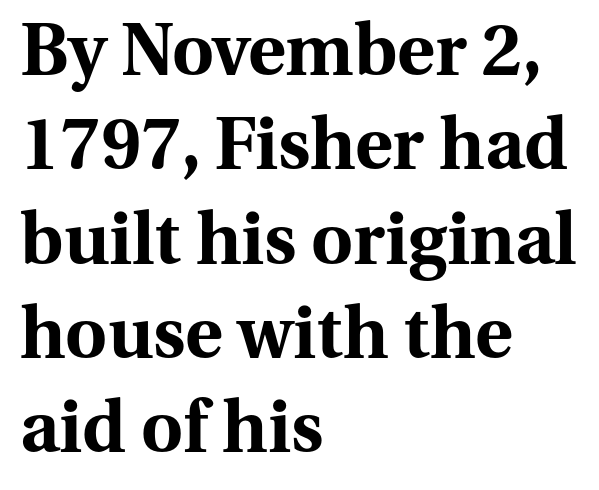
Here the designer chose a conventional face with non-uniform glyph widths. Check the space under the baseline: it is left empty. This is the regular roman posture of the typeface. A dark, heavy texture on the line: the type is bold. The font family rendered here belongs to the serif group.
